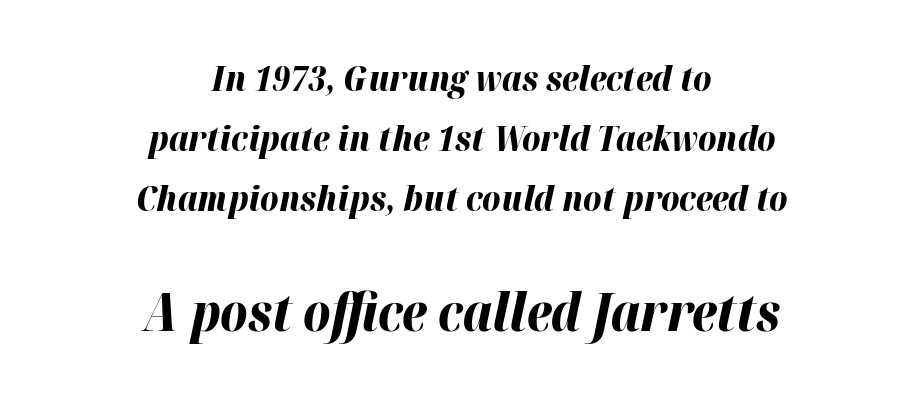
{"italic": "yes", "lean": "right", "slant_degrees": 12, "bold": "yes", "weight": "bold", "width": "normal", "stroke_contrast": "high", "x_height": "medium", "monospaced": "no", "underline": "no", "align": "center", "line_spacing_ratio": 1.72, "letter_spacing": "normal", "letter_spacing_em": 0.0, "larger_block": "second", "size_ratio": 1.49, "glyph_px": 52}
